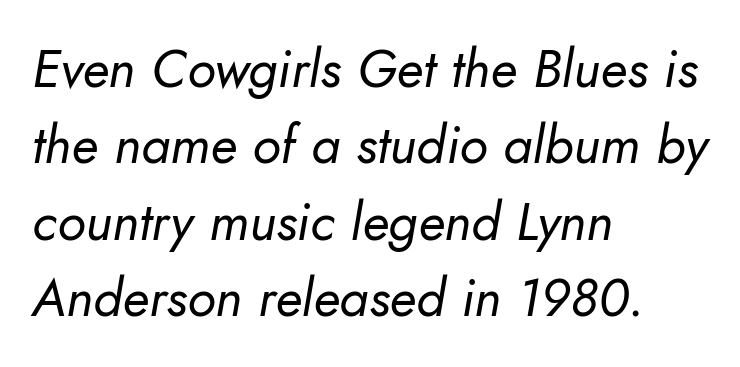
Here the glyphs are tracked normally, forming tight word shapes. Stroke mass is kept to a normal reading level or below. Slanted lettering throughout. Unmarked baselines from the first word to the last. In terms of leading, this rendering sits right in the middle.
